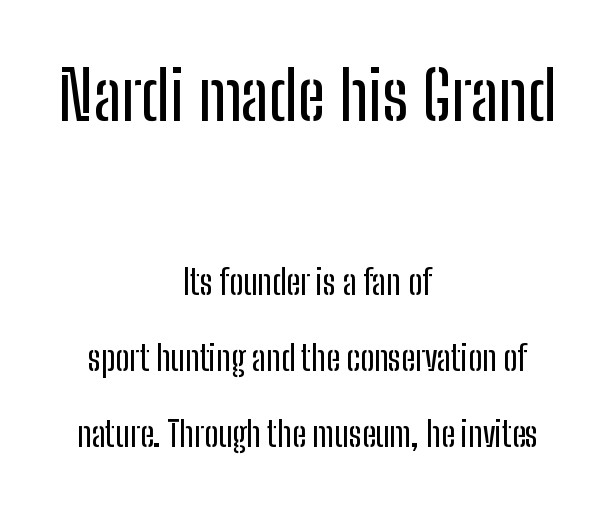
Size hierarchy here favors the leading block over the trailing one. The face used here is proportionally spaced, like ordinary book or web type. Compared with typical paragraphs, the rows here are farther apart. Typeset on center — no edge is straight. Posture: straight, roman, zero tilt.
